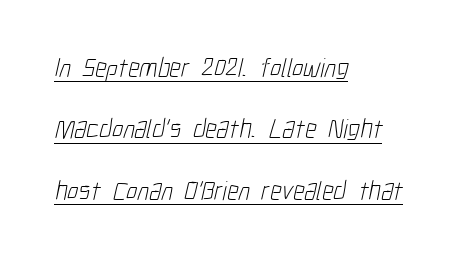
Q: Is the text bold? A: No.
Q: Is the text underlined? A: Yes.
Q: How is the paragraph aligned? A: Left-aligned.
Q: Is the spacing between letters normal or unusually wide? A: Normal.
Q: Is the spacing between lines tight, normal or loose? A: Loose.
